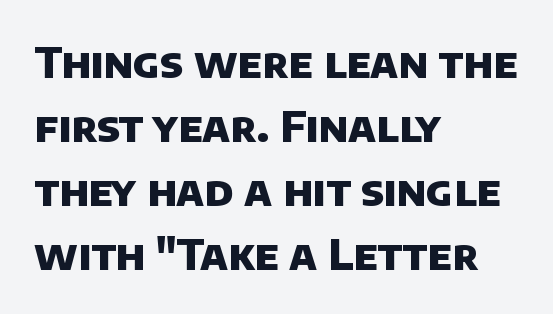
The image shows 42 px heavy sans-serif type; set left-aligned, normal line spacing (1.52x), normal letter spacing, not underlined; low stroke contrast and a large x-height.
